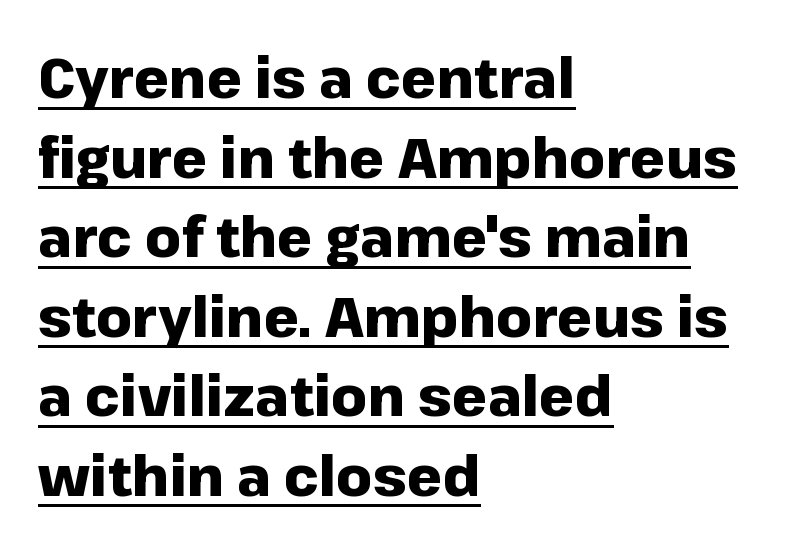
Looks like regular typesetting: each glyph gets only the width it needs. In terms of letterspacing, this is plain default setting. The specimen includes a rule beneath the text block's lines. This rendering uses left alignment, leaving the right contour irregular. Chunky letters — that's bold for sure.
